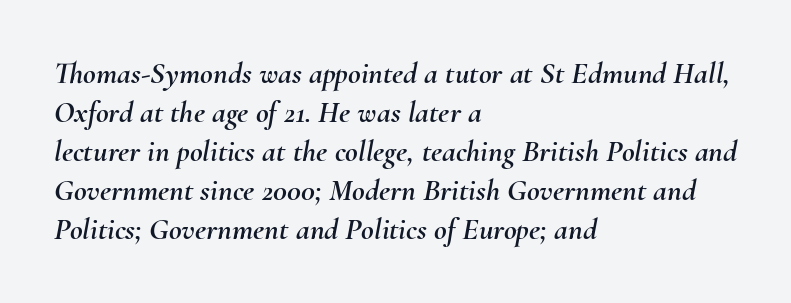
The image shows 31 px text type, italic (leaning right); set left-aligned, normal line spacing (1.26x), normal letter spacing, not underlined; medium stroke contrast and a small x-height.
